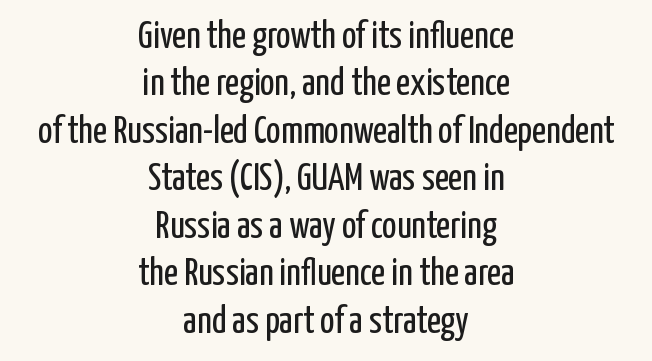
Are there feet on the stems? There aren't — it's a sans. Students, observe: this is what conventionally led text looks like. Just letters on the line, the space beneath them empty. Reading down the block, each line starts at a different indent, mirrored at its end. The letters stand straight up with perfectly vertical stems.
